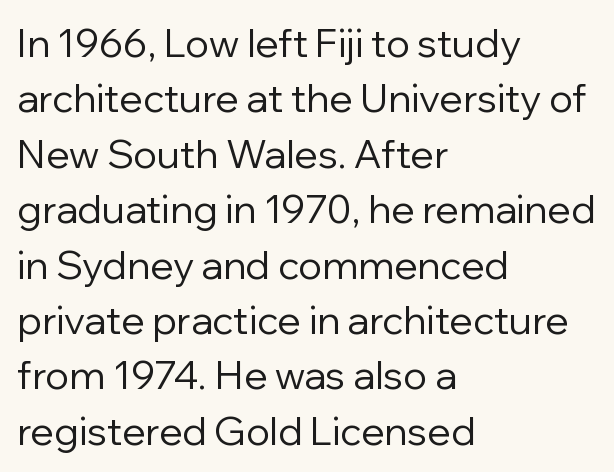
{"serif": "no", "italic": "no", "bold": "no", "weight": "regular", "width": "normal", "stroke_contrast": "low", "x_height": "medium", "monospaced": "no", "underline": "no", "align": "left", "line_spacing": "normal", "line_spacing_ratio": 1.42, "letter_spacing": "normal", "letter_spacing_em": 0.0, "glyph_px": 39}
